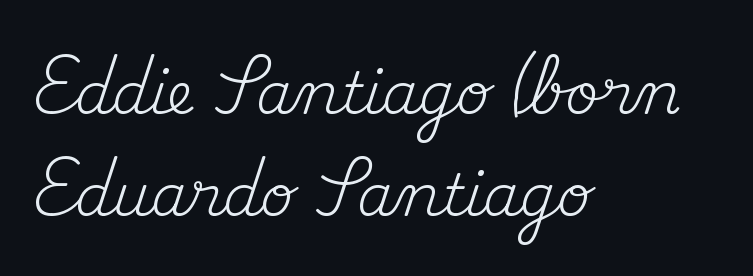
The image shows 58 px regular-weight serif type; set left-aligned, line spacing 1.76x, normal letter spacing, not underlined; medium stroke contrast and a small x-height.
